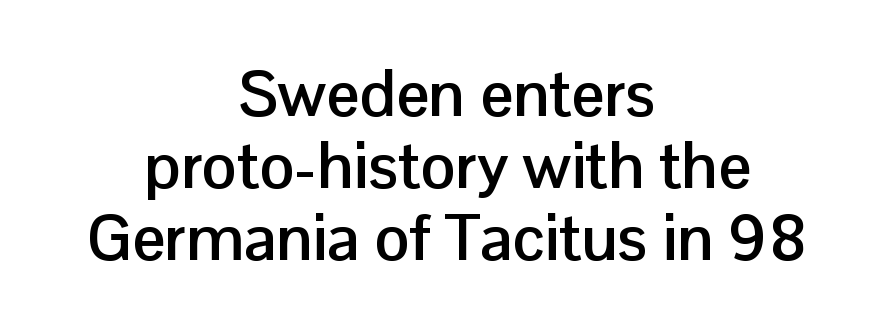
{"serif": "no", "italic": "no", "bold": "yes", "weight": "semibold", "width": "normal", "stroke_contrast": "low", "x_height": "medium", "monospaced": "no", "underline": "no", "align": "center", "line_spacing": "tight", "line_spacing_ratio": 1.11, "letter_spacing": "normal", "letter_spacing_em": 0.0, "glyph_px": 65}
